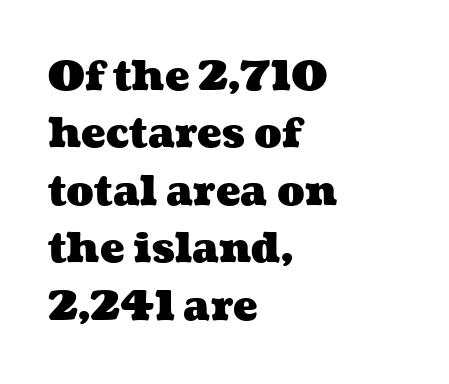
{"bold": "yes", "weight": "heavy", "width": "wide", "stroke_contrast": "medium", "x_height": "medium", "monospaced": "no", "underline": "no", "align": "left", "line_spacing": "normal", "line_spacing_ratio": 1.4, "letter_spacing": "normal", "letter_spacing_em": 0.0, "glyph_px": 41}
